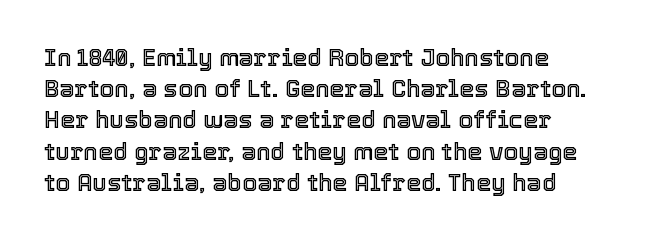
Q: Is the text italic (slanted)? A: No, it is upright.
Q: Is the text underlined? A: No.
Q: Is the spacing between letters normal or unusually wide? A: Normal.
Q: Is the spacing between lines tight, normal or loose? A: Normal.
